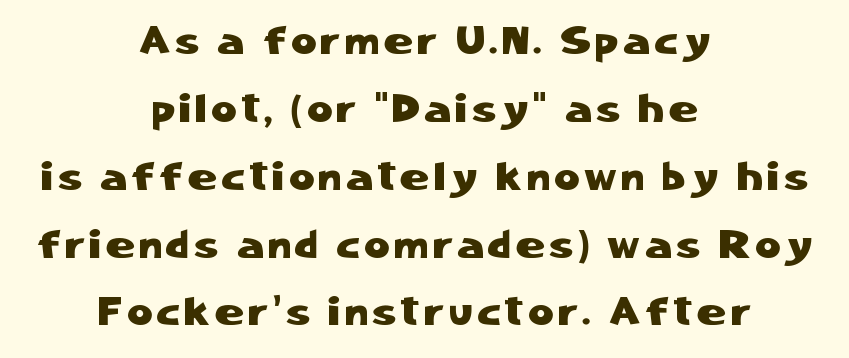
The image shows 39 px sans-serif type, upright; set centered, line spacing 1.74x, not underlined; low stroke contrast and a medium x-height.
